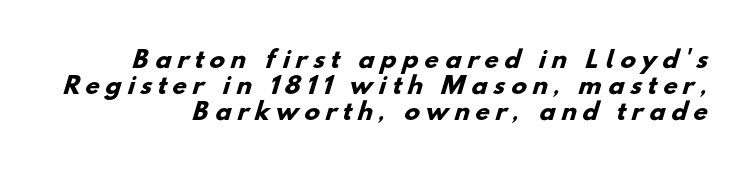
Q: Is the text bold? A: Yes.
Q: Is the text underlined? A: No.
Q: How is the paragraph aligned? A: Right-aligned.
Q: Is the spacing between letters normal or unusually wide? A: Unusually wide.
Q: Is the spacing between lines tight, normal or loose? A: Tight.
